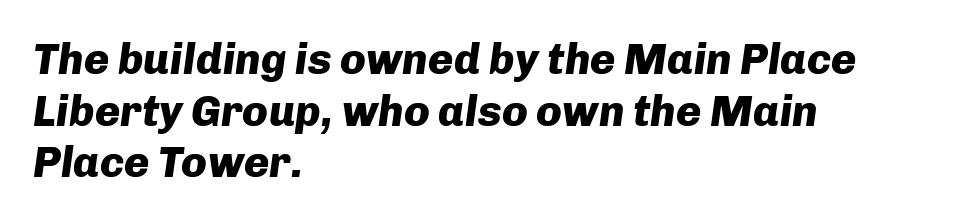
Observe the ordinary spacing: letters are neighbours, not strangers. Every row of glyphs begins at an identical x-position on the left. The rendering applies a slant to the glyphs. Varying glyph widths throughout — classic text-font behaviour. The typesetting leans heavy: a genuine bold. Underlining? Definitely not there.
